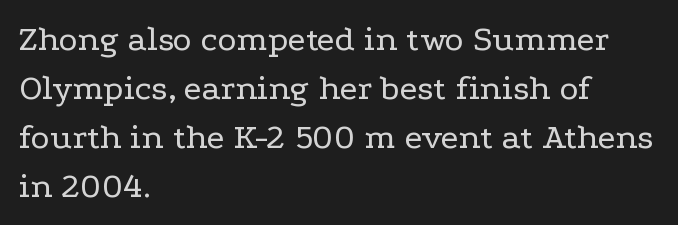
Honestly, the letter spacing is just normal — you wouldn't notice it. If you drew a line through each stem, it would be perfectly vertical. The space between consecutive lines is moderate. Underlining? Definitely not there. Unlike a clean sans, this face finishes its strokes with serifs.
